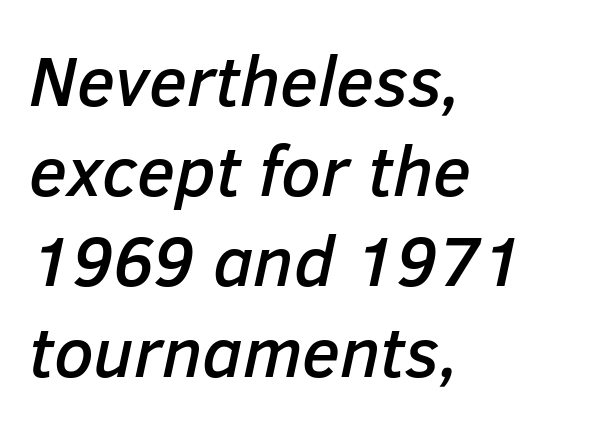
The image shows 71 px text type, italic (leaning right); set left-aligned, normal line spacing (1.27x), normal letter spacing, not underlined; low stroke contrast and a medium x-height.
